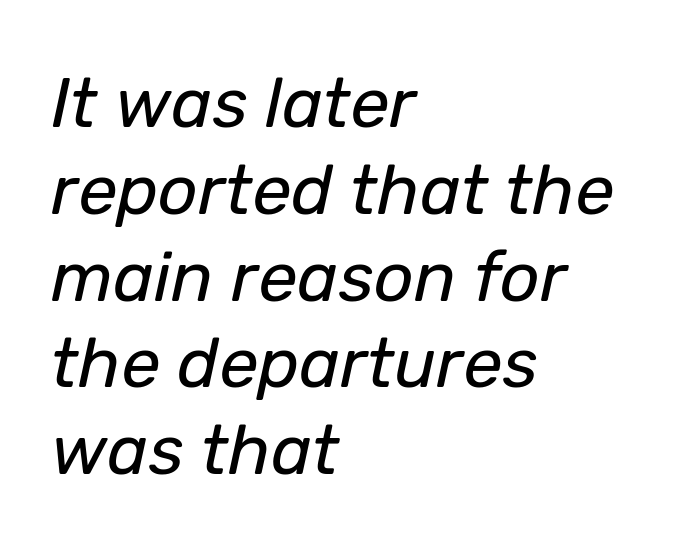
The paragraph shown leans on its left margin. Varying glyph widths throughout — classic text-font behaviour. The typesetting does not lean heavy: it is not bold. The font's italic variant was chosen for this text. The foot of each line stays bare and open.
